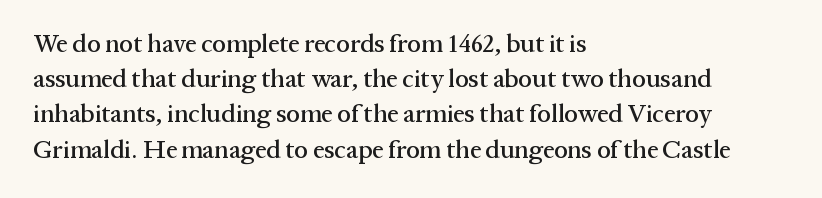
{"italic": "no", "underline": "no", "align": "left", "line_spacing": "normal", "line_spacing_ratio": 1.41, "letter_spacing": "normal", "letter_spacing_em": 0.0, "glyph_px": 25}
